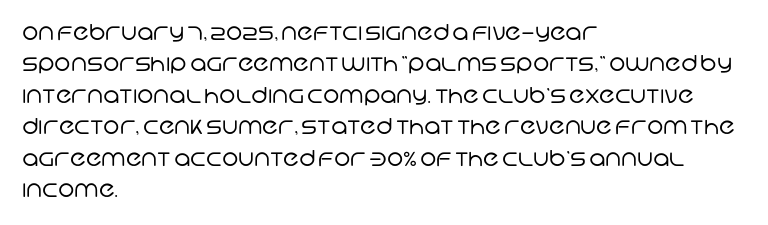
The face used here is rendered with its standard letterfit. Underlining? Definitely not there. The rows are spaced the way most documents space them. Caption: multi-line text, flush left, ragged right.
